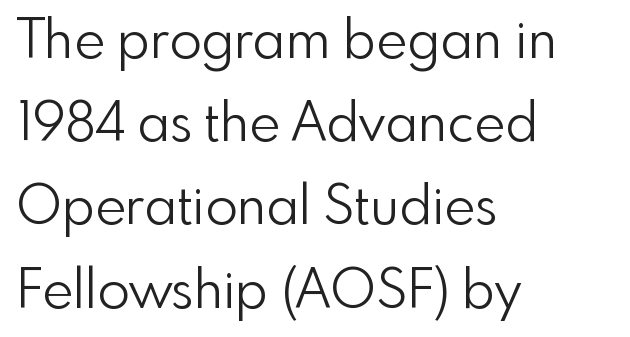
The image shows 53 px light sans-serif type, upright; set left-aligned, normal line spacing (1.57x), normal letter spacing, not underlined; a small x-height.
